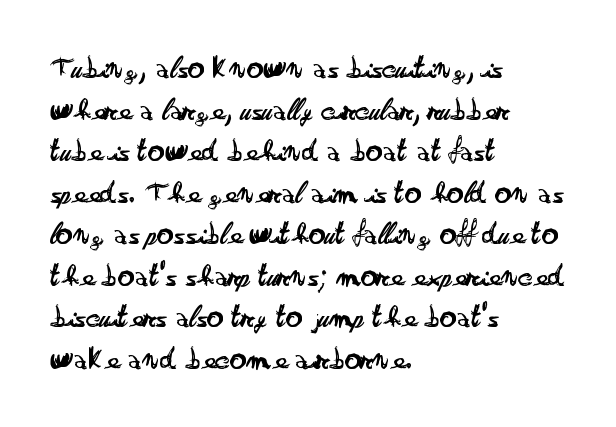
The image shows 33 px regular-weight, wide sans-serif type, upright; set left-aligned, normal line spacing (1.26x), normal letter spacing, not underlined; low stroke contrast and a small x-height.
